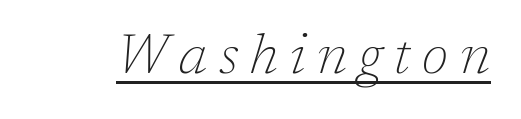
{"serif": "yes", "italic": "yes", "lean": "right", "slant_degrees": 17, "bold": "no", "weight": "thin", "width": "normal", "stroke_contrast": "low", "x_height": "medium", "monospaced": "no", "underline": "yes", "letter_spacing": "wide", "letter_spacing_em": 0.21, "glyph_px": 56}
